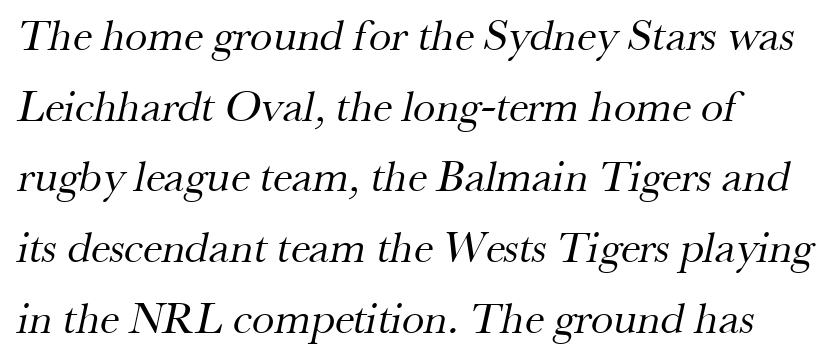
Spacing verdict: proportional, widths tailored to each character. Does extra space separate the letters? No, they use regular spacing. Interline gaps are of average width in this sample. Stems here are at most as thick as an everyday book face. Visually the block forms a straight wall on the left and a jagged coastline on the right. Are there feet on the stems? There are — it's a serif.
